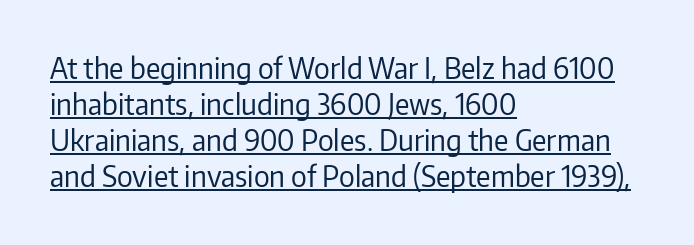
This is sans-serif lettering, the kind often seen on screens and signage. Compared with undecorated copy, this sample adds a rule below the words. The weight would be labelled regular, book, light, or lighter still. Short and long lines alike share a common starting point at left. There is no visible air inserted between adjacent glyphs.
